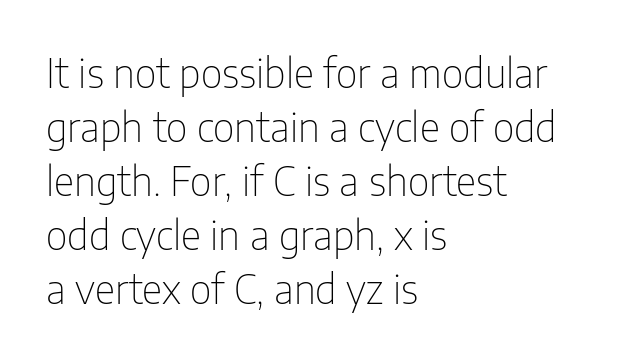
Rows of type keep a routine distance in the vertical direction. In terms of posture, this sample is upright. Does the copy run flush right? No — it runs flush left. The typeface chosen for these lines omits serifs. Underline: absent.
